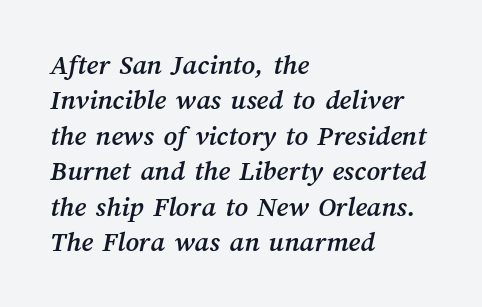
The lines are quadded left. Observe the ordinary spacing: letters are neighbours, not strangers. Underlining? Definitely not there. Character widths vary here, with narrow letters taking less room than wide ones.
